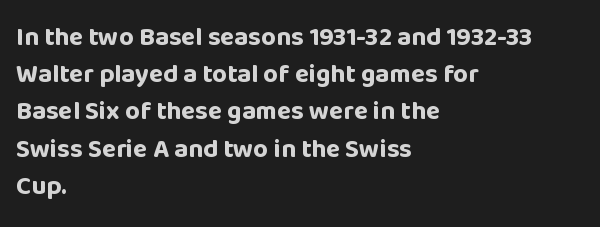
Notice how descenders clear the ascenders below comfortably — that's standard leading. Compared with an ordinary text face, these strokes are far heavier — a full bold. Compared with typical body copy, the letter spacing here is the same. Italic: no, the glyphs are upright roman. The rag falls on the right side of this text block. Descenders hang freely into open space.
